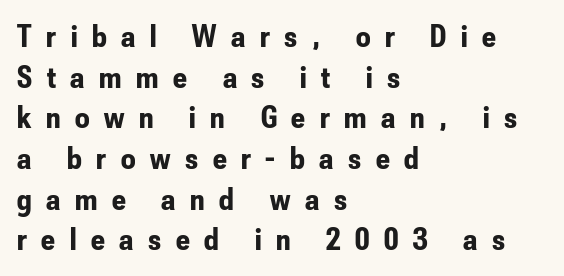
The image shows 32 px bold, condensed sans-serif type, upright; set left-aligned, normal line spacing (1.27x), unusually wide letter spacing (+0.46 em), not underlined; low stroke contrast and a small x-height.
